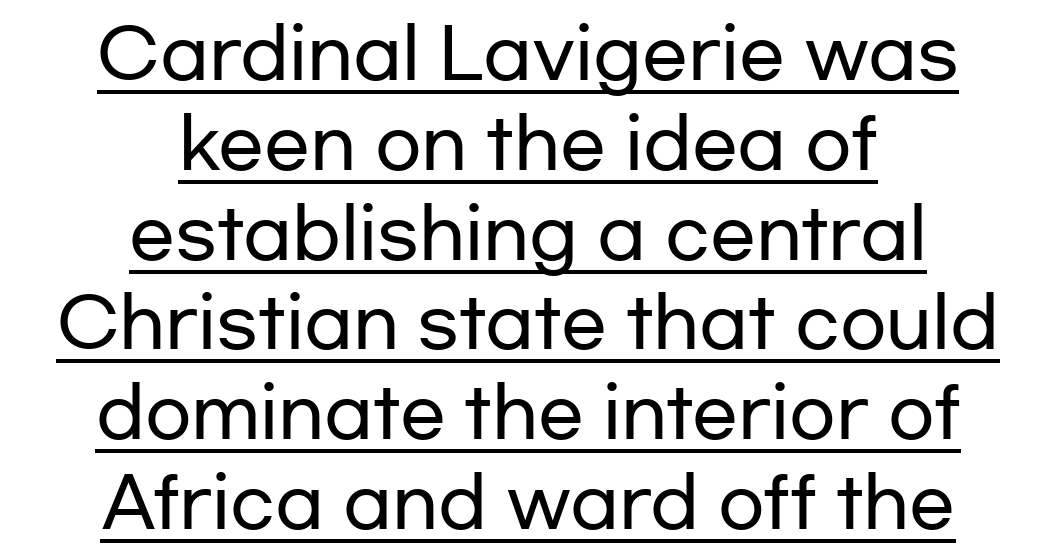
Q: Is the text italic (slanted)? A: No, it is upright.
Q: Is the typeface a serif or a sans-serif typeface? A: Sans-serif.
Q: Is the text underlined? A: Yes.
Q: How is the paragraph aligned? A: Centered.
Q: Is the spacing between letters normal or unusually wide? A: Normal.
Q: Is the spacing between lines tight, normal or loose? A: Normal.
Q: Width (condensed, normal, or wide)? A: Wide.
Q: Stroke contrast? A: Low.
Q: x-height? A: Medium.
Q: Monospaced? A: No.
